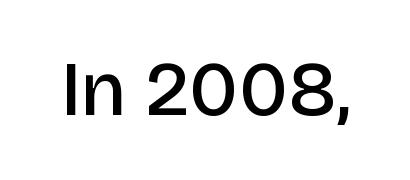
Q: Is the text bold? A: Semi-bold.
Q: Is the text italic (slanted)? A: No, it is upright.
Q: Is the typeface a serif or a sans-serif typeface? A: Sans-serif.
Q: Is the text underlined? A: No.
Q: Is the spacing between letters normal or unusually wide? A: Normal.
Q: Width (condensed, normal, or wide)? A: Normal.
Q: Stroke contrast? A: Low.
Q: x-height? A: Large.
Q: Monospaced? A: No.
